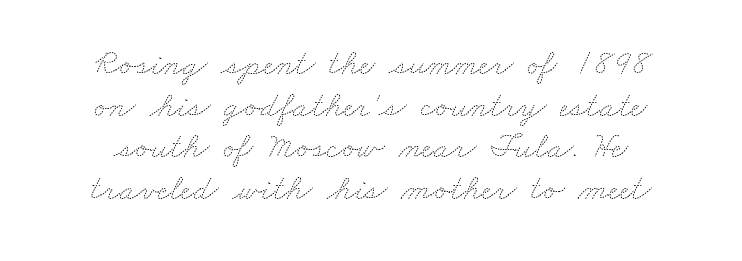
The image shows 35 px thin, wide type; set line spacing 1.19x, normal letter spacing, not underlined; medium stroke contrast and a small x-height.
